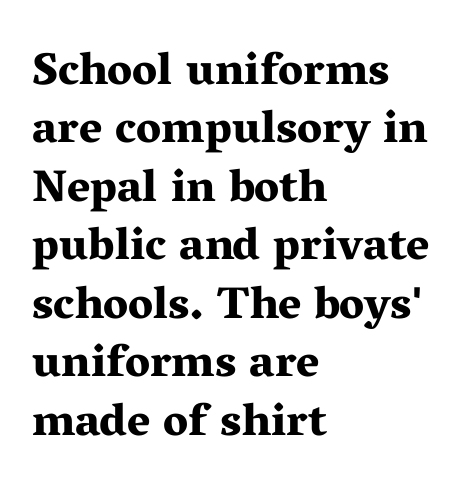
Q: Is the text bold? A: Yes.
Q: Is the text italic (slanted)? A: No, it is upright.
Q: Is the typeface a serif or a sans-serif typeface? A: Serif.
Q: Is the text underlined? A: No.
Q: How is the paragraph aligned? A: Left-aligned.
Q: Is the spacing between letters normal or unusually wide? A: Normal.
Q: Is the spacing between lines tight, normal or loose? A: Normal.
Q: Width (condensed, normal, or wide)? A: Wide.
Q: Stroke contrast? A: Medium.
Q: x-height? A: Medium.
Q: Monospaced? A: No.
